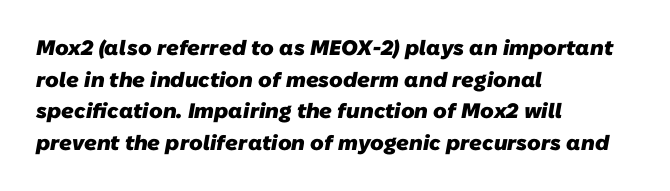
{"bold": "yes", "underline": "no", "align": "left", "line_spacing": "normal", "line_spacing_ratio": 1.51, "letter_spacing": "normal", "letter_spacing_em": 0.0, "glyph_px": 21}
